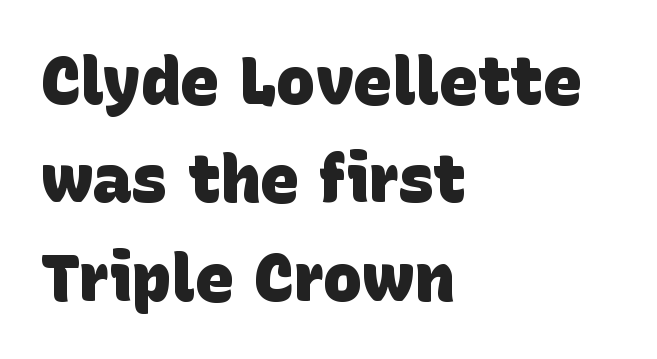
Spacing verdict: proportional, widths tailored to each character. Caption: standard tracking, unaltered. Serif or sans? Sans — the stroke terminals are bare. Casual observation: everything's shoved over to the left.
